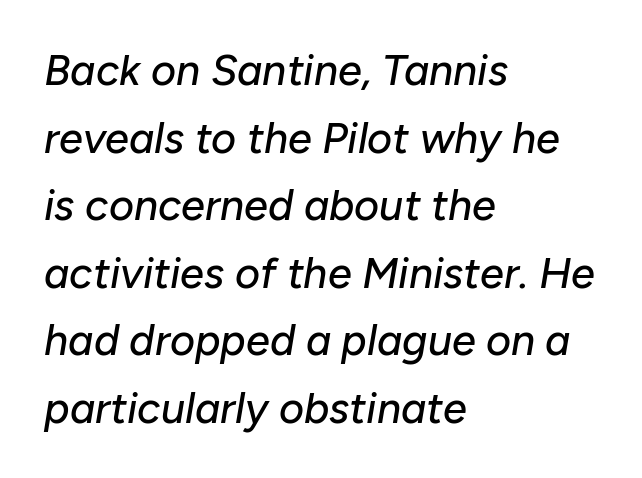
{"italic": "yes", "lean": "right", "slant_degrees": 10, "width": "normal", "stroke_contrast": "low", "x_height": "medium", "monospaced": "no", "underline": "no", "align": "left", "line_spacing": "normal", "line_spacing_ratio": 1.57, "letter_spacing": "normal", "letter_spacing_em": 0.0, "glyph_px": 43}
